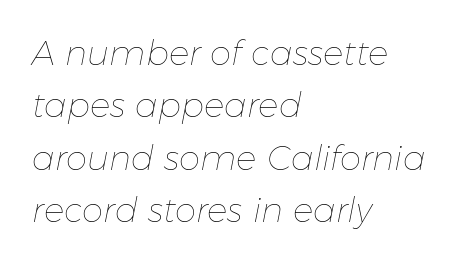
{"italic": "yes", "lean": "right", "slant_degrees": 11, "bold": "no", "weight": "thin", "width": "normal", "stroke_contrast": "low", "x_height": "medium", "monospaced": "no", "underline": "no", "align": "left", "line_spacing": "normal", "line_spacing_ratio": 1.54, "letter_spacing": "normal", "letter_spacing_em": 0.0, "glyph_px": 34}
